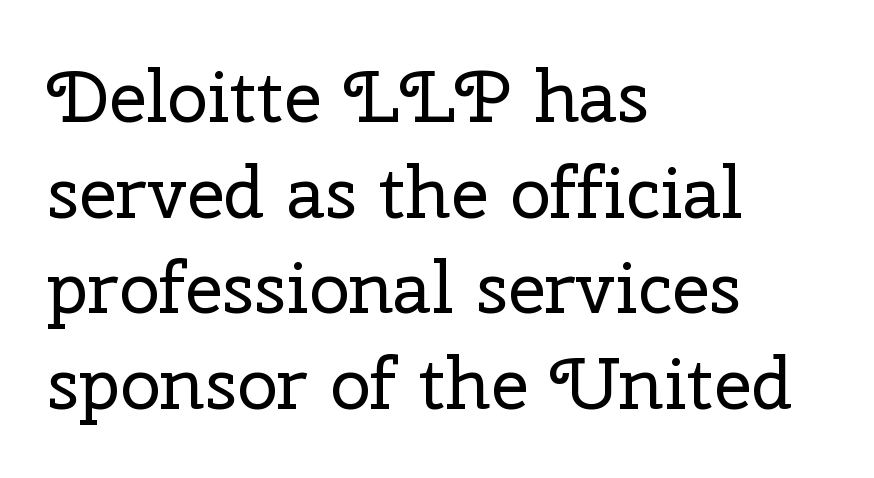
Designer's note — italics off, roman on. Has an underline been added? It has not. Spacing verdict: proportional, widths tailored to each character. Caption: multi-line text, flush left, ragged right. Does the type have serifs? Yes, each stem ends in a small foot.
